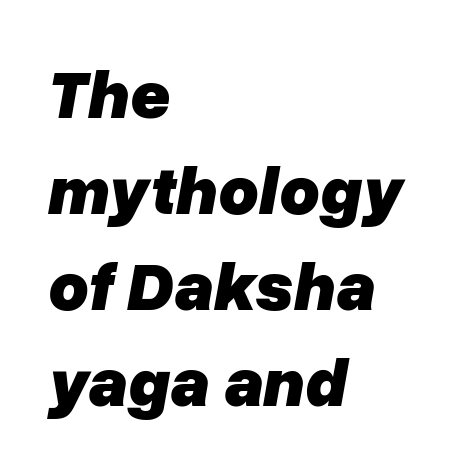
{"italic": "yes", "lean": "right", "slant_degrees": 10, "bold": "yes", "weight": "heavy", "width": "normal", "stroke_contrast": "low", "x_height": "medium", "monospaced": "no", "underline": "no", "align": "left", "line_spacing": "normal", "line_spacing_ratio": 1.39, "letter_spacing": "normal", "letter_spacing_em": 0.0, "glyph_px": 69}
